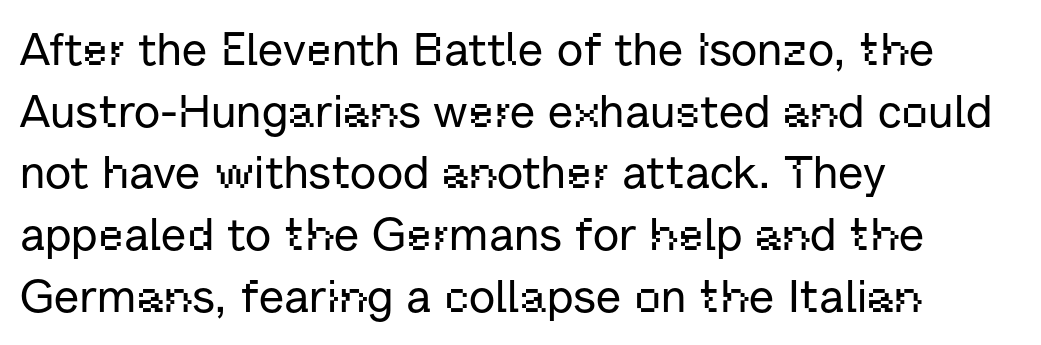
The image shows 46 px sans-serif type, upright; set left-aligned, normal line spacing (1.34x), normal letter spacing, not underlined; low stroke contrast and a medium x-height.
